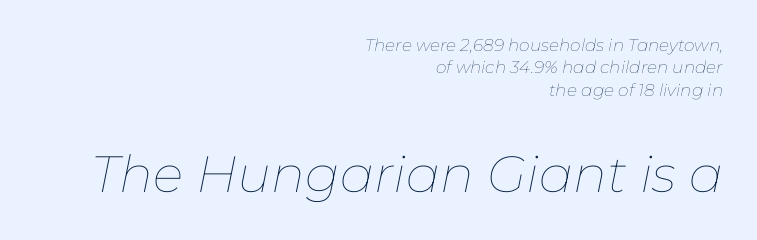
{"italic": "yes", "lean": "right", "slant_degrees": 11, "bold": "no", "weight": "thin", "width": "normal", "stroke_contrast": "low", "x_height": "medium", "monospaced": "no", "underline": "no", "align": "right", "line_spacing": "normal", "line_spacing_ratio": 1.32, "letter_spacing": "normal", "letter_spacing_em": 0.0, "larger_block": "second", "size_ratio": 3.0, "glyph_px": 51}
